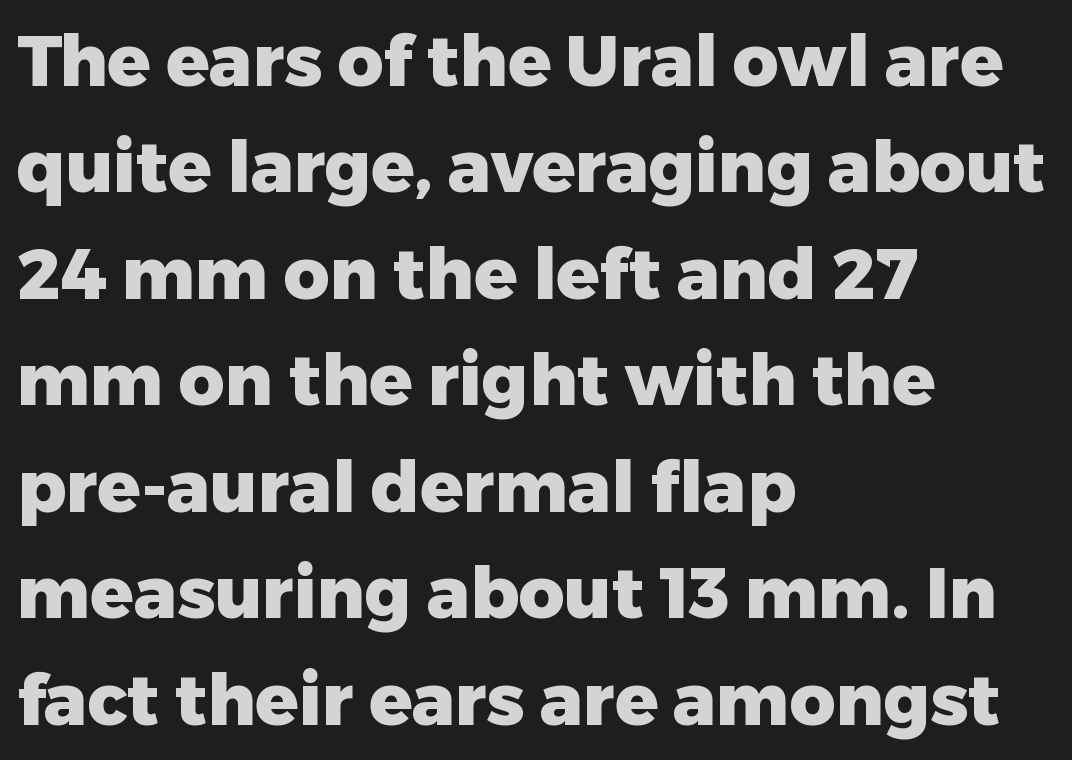
The image shows 71 px heavy sans-serif type, upright; set left-aligned, normal line spacing (1.5x), normal letter spacing, not underlined; low stroke contrast and a medium x-height.
